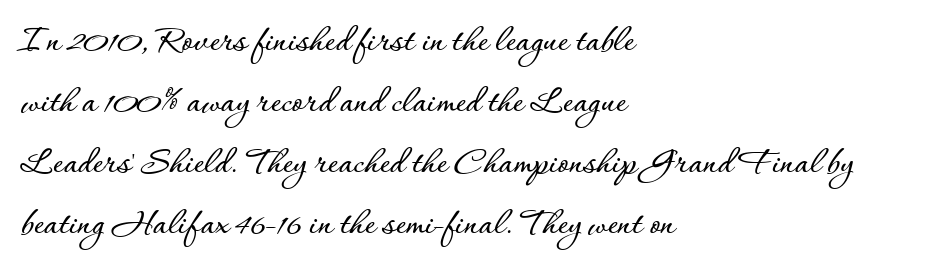
{"width": "normal", "stroke_contrast": "low", "x_height": "small", "monospaced": "no", "underline": "no", "align": "left", "line_spacing": "normal", "line_spacing_ratio": 1.56, "letter_spacing": "normal", "letter_spacing_em": 0.0, "glyph_px": 39}
